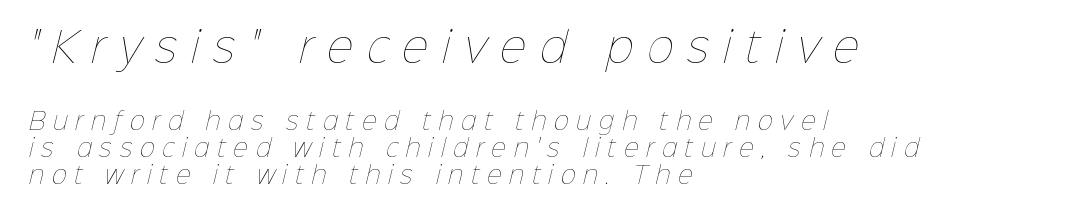
Q: Is the text bold? A: No.
Q: Is the text underlined? A: No.
Q: How is the paragraph aligned? A: Left-aligned.
Q: Is the spacing between letters normal or unusually wide? A: Unusually wide.
Q: Which block of text is set in a larger size, the first (top) or the second (bottom)? A: The first (top) one.
Q: Width (condensed, normal, or wide)? A: Normal.
Q: Stroke contrast? A: Low.
Q: x-height? A: Medium.
Q: Monospaced? A: No.
